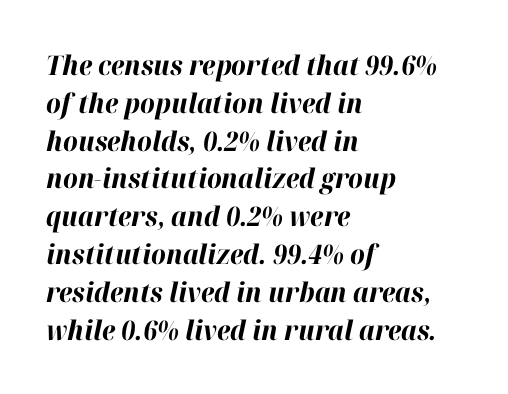
{"italic": "yes", "lean": "right", "slant_degrees": 12, "bold": "yes", "underline": "no", "align": "left", "line_spacing": "normal", "line_spacing_ratio": 1.4, "letter_spacing": "normal", "letter_spacing_em": 0.0, "glyph_px": 27}
